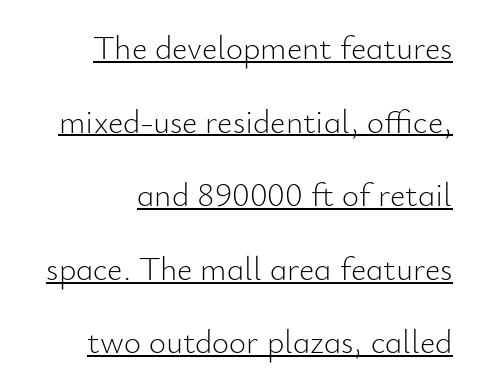
Glyph-to-glyph distance matches everyday printed text. The typography opts for an upright posture over an oblique one. Think of a printed novel: that variable character pitch is what you see here. The cut favours lightness, reaching ordinary text weight at its darkest.
